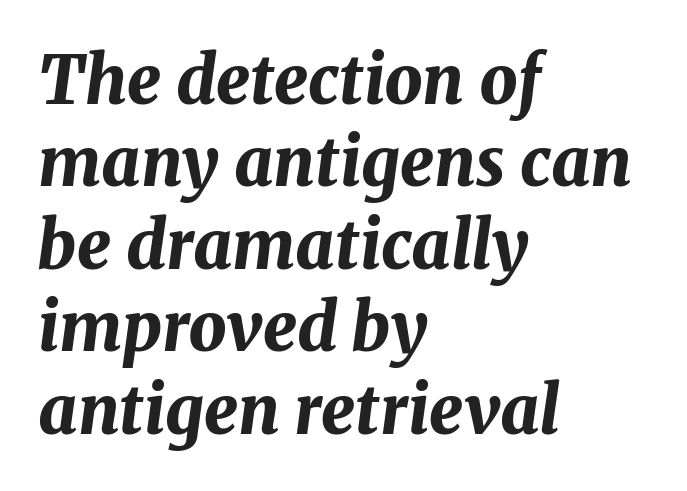
The image shows 67 px bold type, italic (leaning right); set left-aligned, line spacing 1.23x, normal letter spacing, not underlined; medium stroke contrast and a medium x-height.
